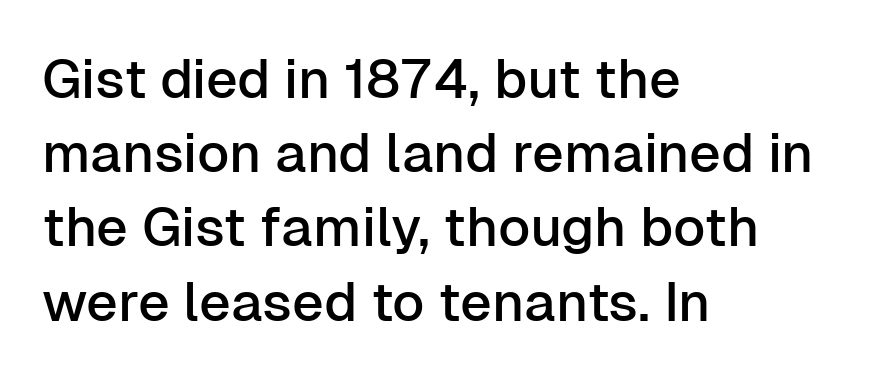
These lines are rendered in a variable-pitch font. The strip under each line holds only bare page. A student would call this left alignment; a typographer would say flush left, rag right. A roman cut, with each character standing at attention. Spacing between characters is what you'd get straight out of the box. The rendering shows plain stroke endings on the letterforms — a sans-serif design.
